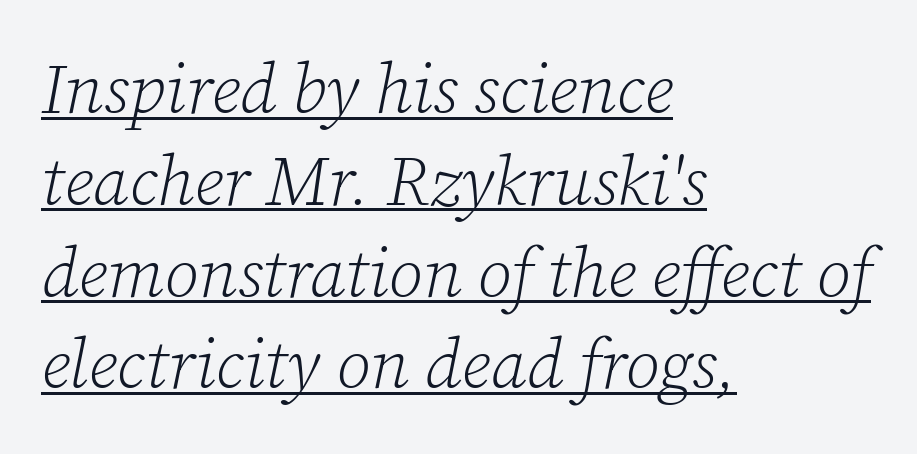
The rendering keeps characters at their native spacing. A typesetter would mark this as italic. Classification — serif. The passage shown stacks its lines at a standard gap. This is underlined copy, the kind a proofreader might mark for attention. Compared with a typical body face, this is equally light or lighter still.
